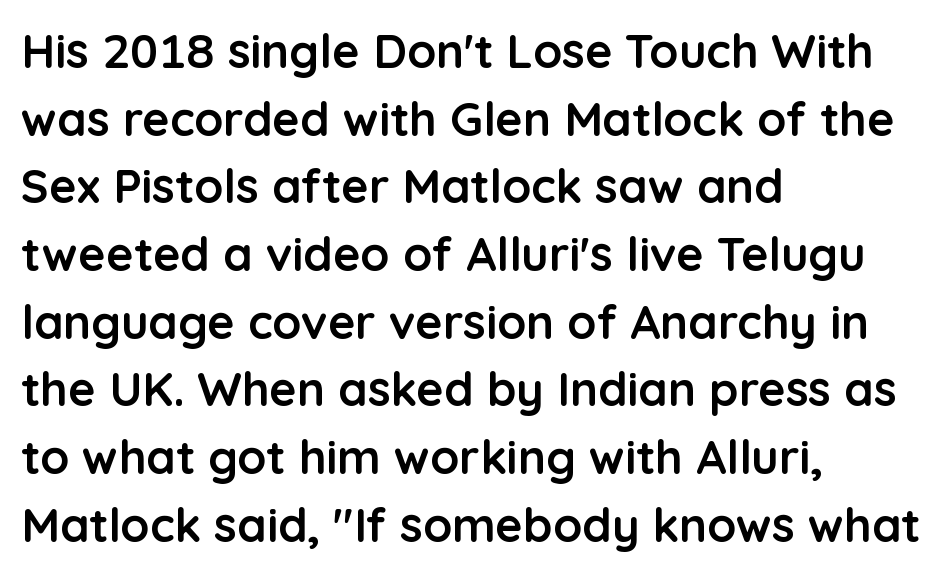
{"serif": "no", "italic": "no", "bold": "yes", "weight": "semibold", "width": "normal", "stroke_contrast": "low", "x_height": "medium", "monospaced": "no", "underline": "no", "align": "left", "line_spacing": "normal", "line_spacing_ratio": 1.44, "letter_spacing": "normal", "letter_spacing_em": 0.0, "glyph_px": 47}
